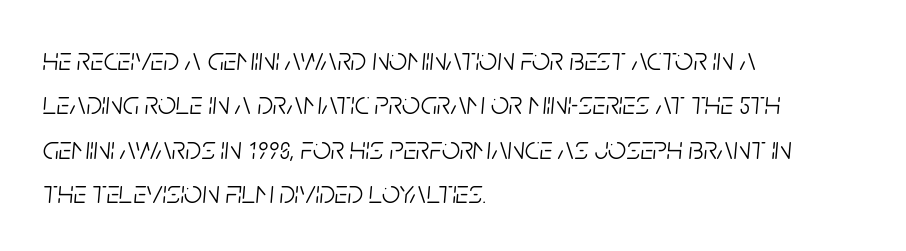
The image shows 32 px light, condensed type, italic (leaning right); set left-aligned, normal line spacing (1.39x), normal letter spacing, not underlined; low stroke contrast and a large x-height.
